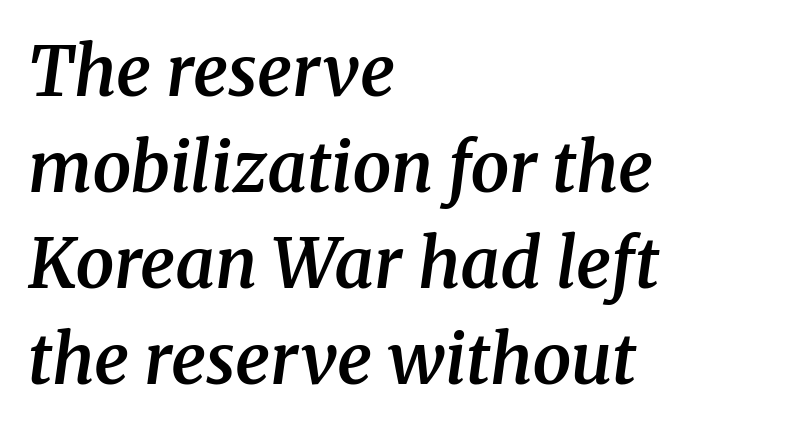
{"serif": "yes", "italic": "yes", "lean": "right", "slant_degrees": 8, "bold": "semi", "weight": "semibold", "width": "normal", "stroke_contrast": "medium", "x_height": "medium", "monospaced": "no", "underline": "no", "align": "left", "line_spacing": "normal", "line_spacing_ratio": 1.39, "letter_spacing": "normal", "letter_spacing_em": 0.0, "glyph_px": 69}
